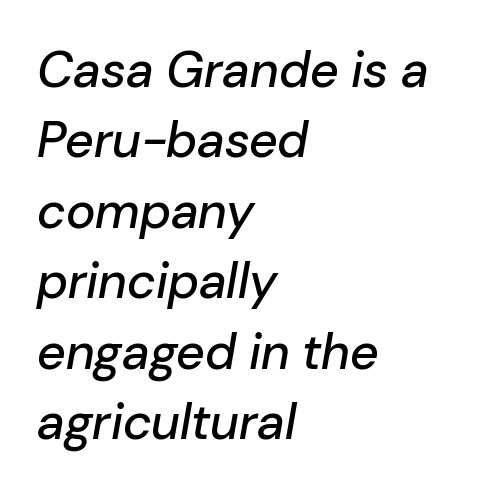
An italicized treatment has been applied to the whole sample. Reading down the column, the eye jumps a familiar distance to each next line. The passage shown has conventional tracking throughout. In CSS terms this would be text-align: left. Lines of text with bare space underneath.
